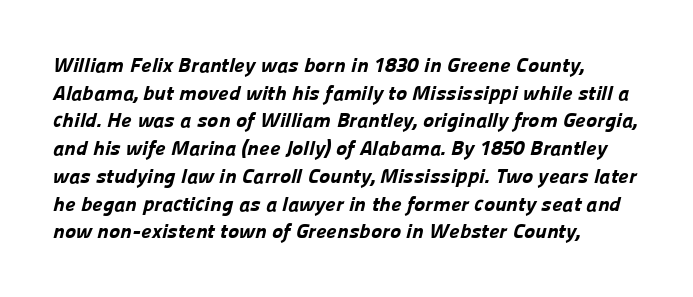
Summary of vertical rhythm: regular, with standard interline spacing. The tracking reads as untouched default to a designer's eye. The baseline area is clear. I'd describe the lettering as bold — thick and assertive. Short and long lines alike share a common starting point at left.
